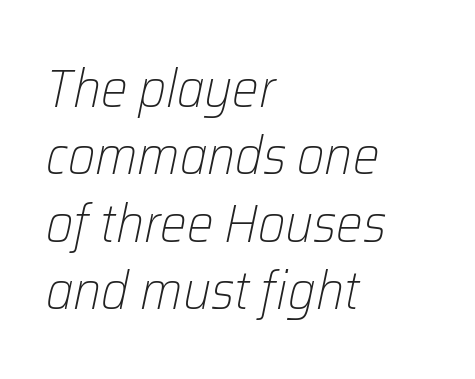
The face used here is proportionally spaced, like ordinary book or web type. Beneath every word, the page is bare. No extra ink here — the face is not bold. This sample keeps an unexceptional amount of space between lines.
